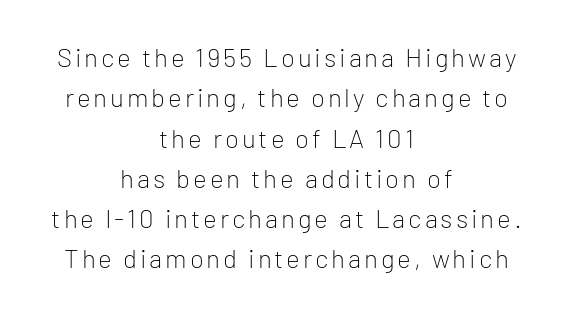
Vertically, the passage feels balanced, rows spaced as you'd expect. The letters look calm and open, with moderate or lighter stems. The whitespace from short lines is split evenly between both sides. You can tell it's not italic because the verticals are truly vertical.
